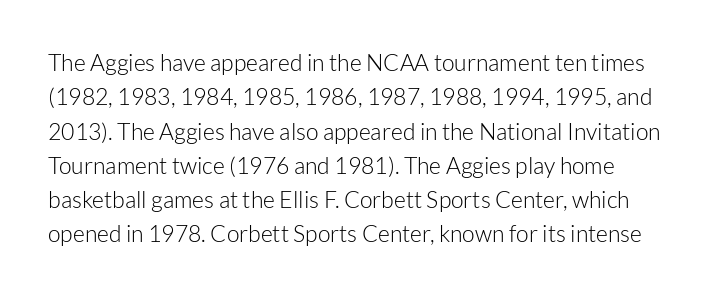
Q: Is the text bold? A: No.
Q: Is the text italic (slanted)? A: No, it is upright.
Q: Is the text underlined? A: No.
Q: Is the spacing between letters normal or unusually wide? A: Normal.
Q: Is the spacing between lines tight, normal or loose? A: Normal.
